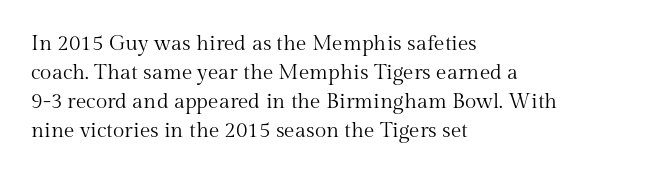
The image shows 21 px text type, upright; set left-aligned, normal line spacing (1.38x), normal letter spacing, not underlined.
